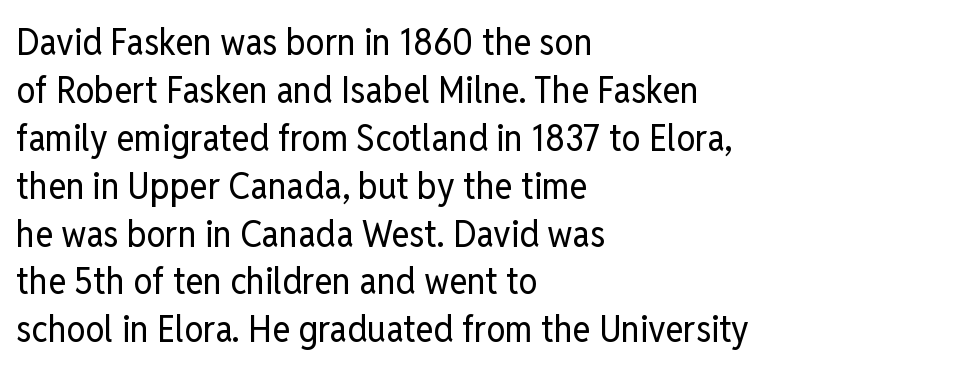
Q: Is the text bold? A: No.
Q: Is the text italic (slanted)? A: No, it is upright.
Q: Is the typeface a serif or a sans-serif typeface? A: Sans-serif.
Q: Is the text underlined? A: No.
Q: How is the paragraph aligned? A: Left-aligned.
Q: Is the spacing between letters normal or unusually wide? A: Normal.
Q: Is the spacing between lines tight, normal or loose? A: Normal.
Q: Width (condensed, normal, or wide)? A: Condensed.
Q: Stroke contrast? A: Low.
Q: x-height? A: Medium.
Q: Monospaced? A: No.
